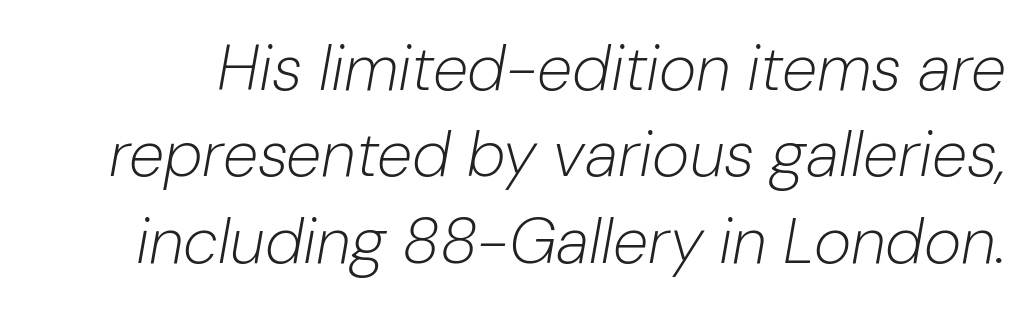
Q: Is the text bold? A: No.
Q: Is the text italic (slanted)? A: Yes, it leans right by about 10 degrees.
Q: Is the text underlined? A: No.
Q: Is the spacing between letters normal or unusually wide? A: Normal.
Q: Is the spacing between lines tight, normal or loose? A: Normal.
Q: Width (condensed, normal, or wide)? A: Normal.
Q: Stroke contrast? A: Low.
Q: x-height? A: Medium.
Q: Monospaced? A: No.
